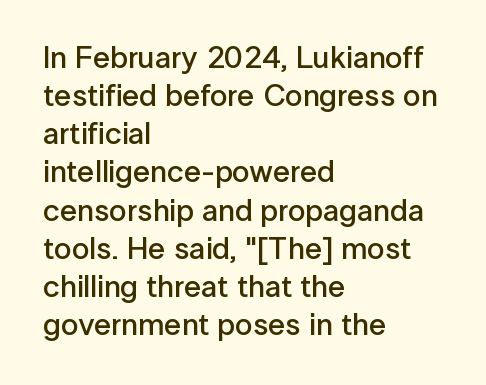
The image shows 31 px semibold sans-serif type, upright; set left-aligned, line spacing 1.23x, normal letter spacing, not underlined; low stroke contrast and a medium x-height.
